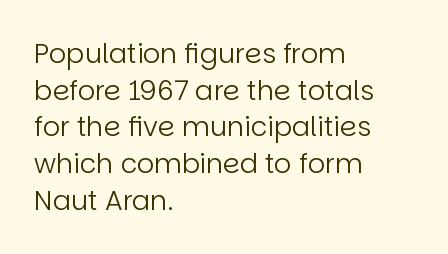
{"italic": "no", "bold": "no", "underline": "no", "align": "left", "line_spacing": "normal", "line_spacing_ratio": 1.36, "letter_spacing": "normal", "letter_spacing_em": 0.0, "glyph_px": 27}
